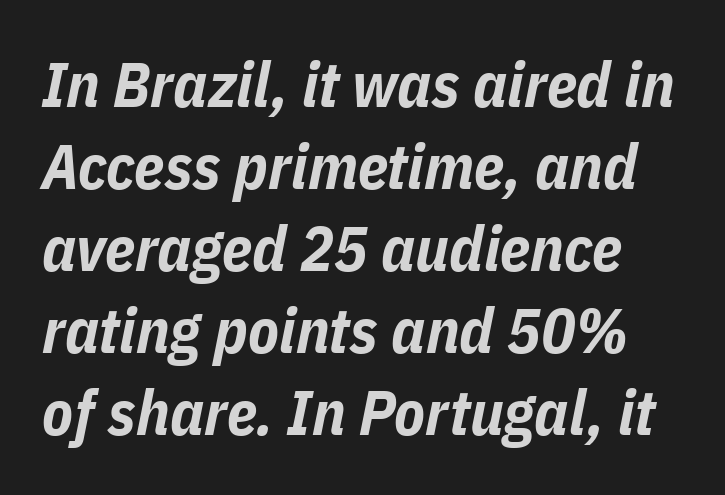
{"italic": "yes", "lean": "right", "slant_degrees": 11, "bold": "yes", "weight": "bold", "width": "condensed", "stroke_contrast": "low", "x_height": "medium", "monospaced": "no", "underline": "no", "line_spacing": "normal", "line_spacing_ratio": 1.3, "letter_spacing": "normal", "letter_spacing_em": 0.0, "glyph_px": 63}
